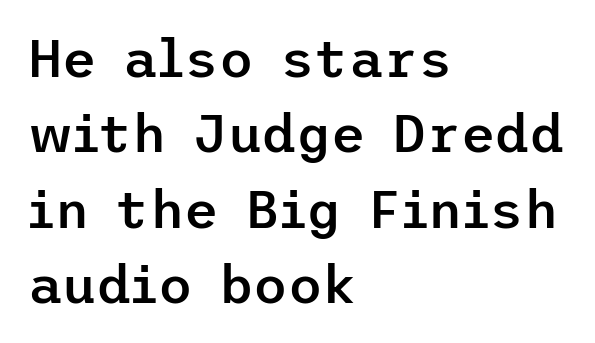
The image shows 53 px semibold sans-serif type, upright; set left-aligned, normal line spacing (1.42x), normal letter spacing, not underlined; low stroke contrast and a medium x-height.
